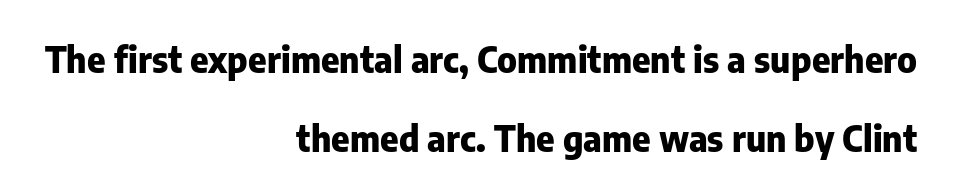
The lines are quadded right. Short note: letters normally spaced. The space directly below the letters is spotless. Is this a fixed-width face? No — the glyphs have proportional, varying widths. The block of text is sparse from top to bottom, with ample space between rows. The letters are bold, with thick, heavy strokes.
